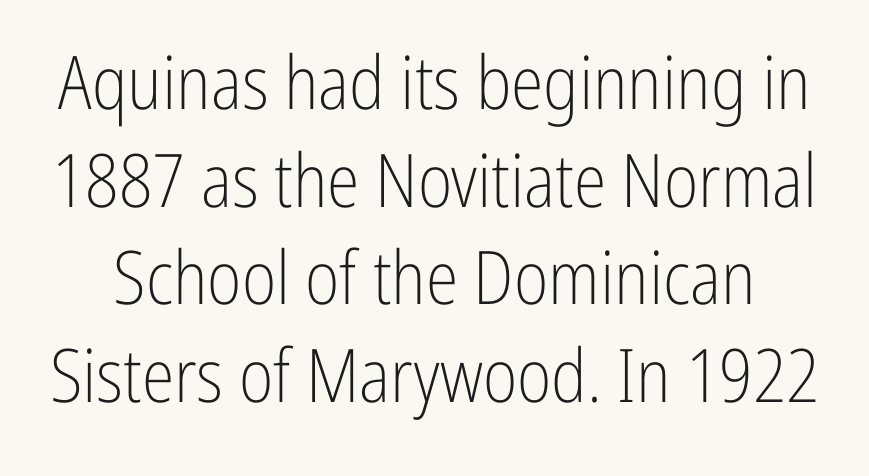
The image shows 74 px light, condensed sans-serif type, upright; set normal line spacing (1.32x), normal letter spacing, not underlined; low stroke contrast and a medium x-height.
